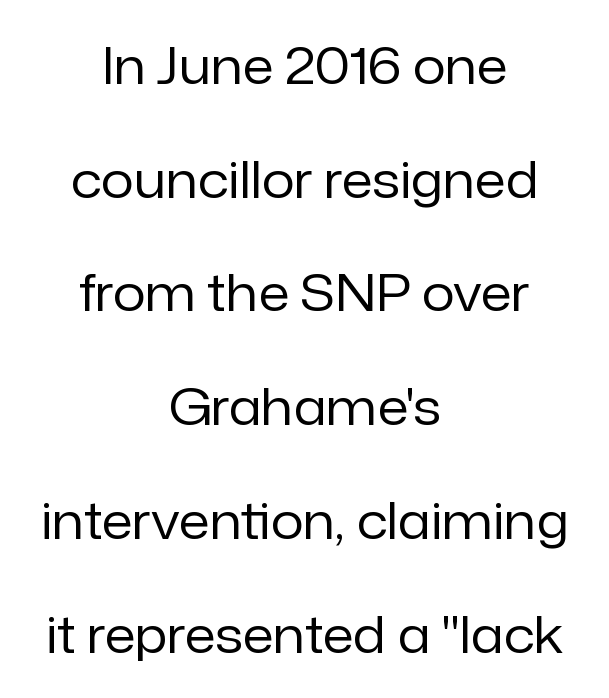
Q: Is the text bold? A: No.
Q: Is the text italic (slanted)? A: No, it is upright.
Q: Is the typeface a serif or a sans-serif typeface? A: Sans-serif.
Q: Is the text underlined? A: No.
Q: How is the paragraph aligned? A: Centered.
Q: Is the spacing between letters normal or unusually wide? A: Normal.
Q: Is the spacing between lines tight, normal or loose? A: Loose.
Q: Width (condensed, normal, or wide)? A: Normal.
Q: Stroke contrast? A: Low.
Q: x-height? A: Medium.
Q: Monospaced? A: No.
